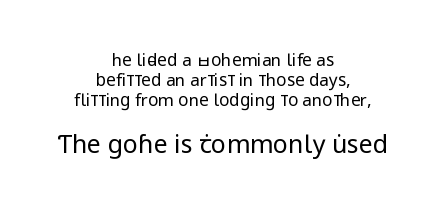
Letter spacing: default. Unbolded letterforms with no extra heft. Each row of text sits above clean, open space. The font's upright variant was chosen for this text. Horizontally, the lines are justified to the midpoint only.
